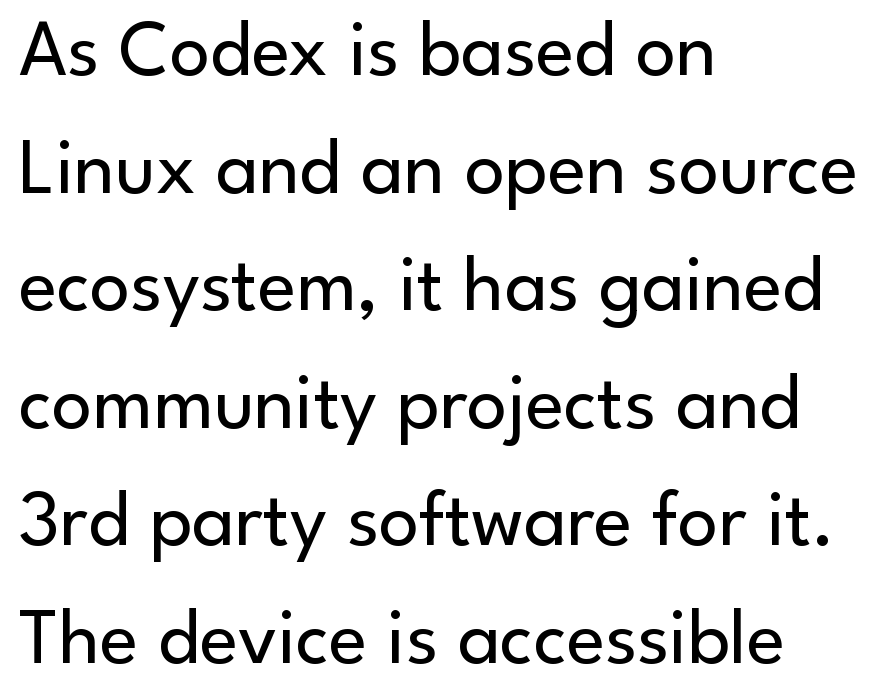
Q: Is the text bold? A: No.
Q: Is the text italic (slanted)? A: No, it is upright.
Q: Is the typeface a serif or a sans-serif typeface? A: Sans-serif.
Q: Is the text underlined? A: No.
Q: How is the paragraph aligned? A: Left-aligned.
Q: Is the spacing between letters normal or unusually wide? A: Normal.
Q: Is the spacing between lines tight, normal or loose? A: Normal.
Q: Width (condensed, normal, or wide)? A: Normal.
Q: Stroke contrast? A: Low.
Q: x-height? A: Small.
Q: Monospaced? A: No.
